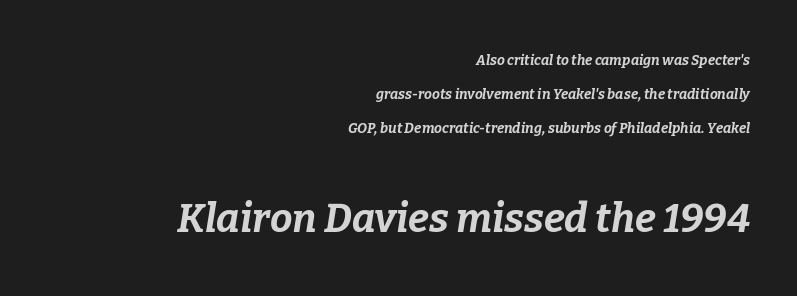
Glance below the letters and you will spot only blank space. Quick note: italic. Short note: letters normally spaced. Rows of type keep a wide berth in the vertical direction. The compositor pushed each line to the right boundary. The letters in the lower block stand taller than those in the block above.
